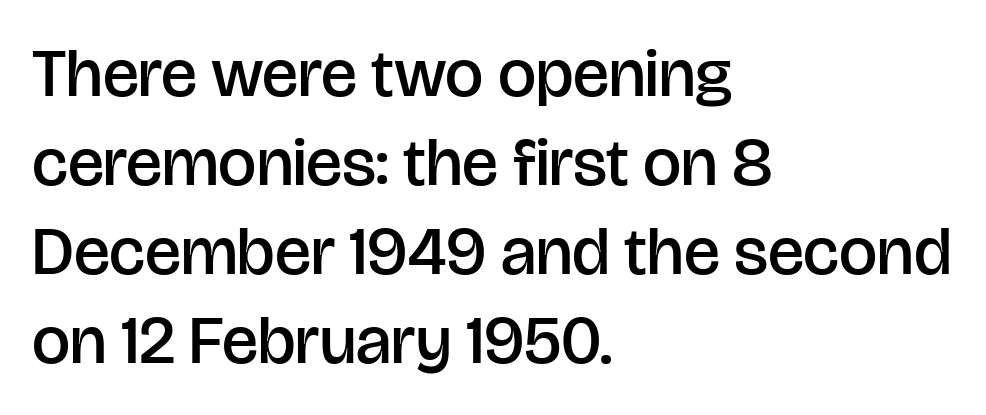
{"serif": "no", "italic": "no", "bold": "semi", "weight": "semibold", "width": "normal", "stroke_contrast": "low", "x_height": "large", "monospaced": "no", "underline": "no", "align": "left", "line_spacing": "normal", "line_spacing_ratio": 1.31, "letter_spacing": "normal", "letter_spacing_em": 0.0, "glyph_px": 68}
